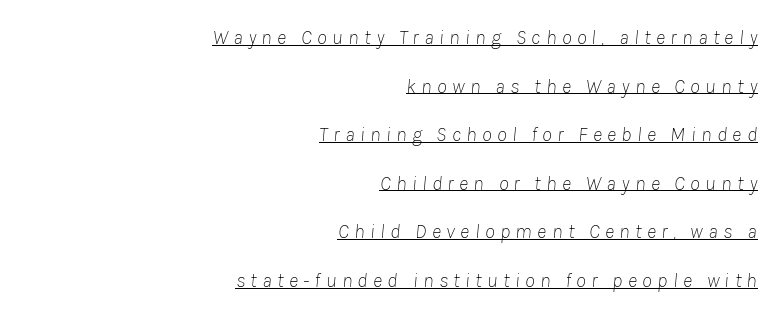
{"italic": "yes", "lean": "right", "slant_degrees": 8, "bold": "no", "underline": "yes", "align": "right", "line_spacing": "loose", "line_spacing_ratio": 2.43, "letter_spacing": "wide", "letter_spacing_em": 0.27, "glyph_px": 20}
